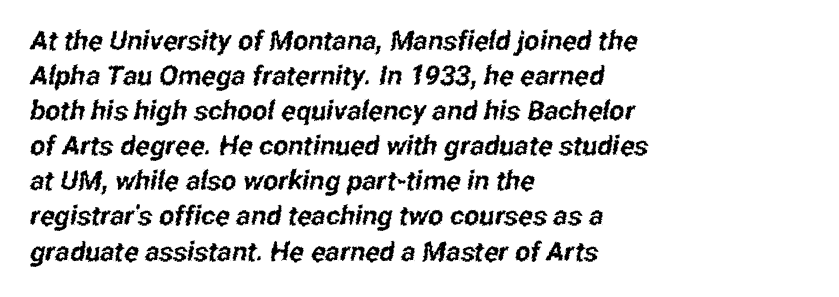
{"underline": "no", "align": "left", "line_spacing": "normal", "line_spacing_ratio": 1.3, "letter_spacing": "normal", "letter_spacing_em": 0.0, "glyph_px": 27}
